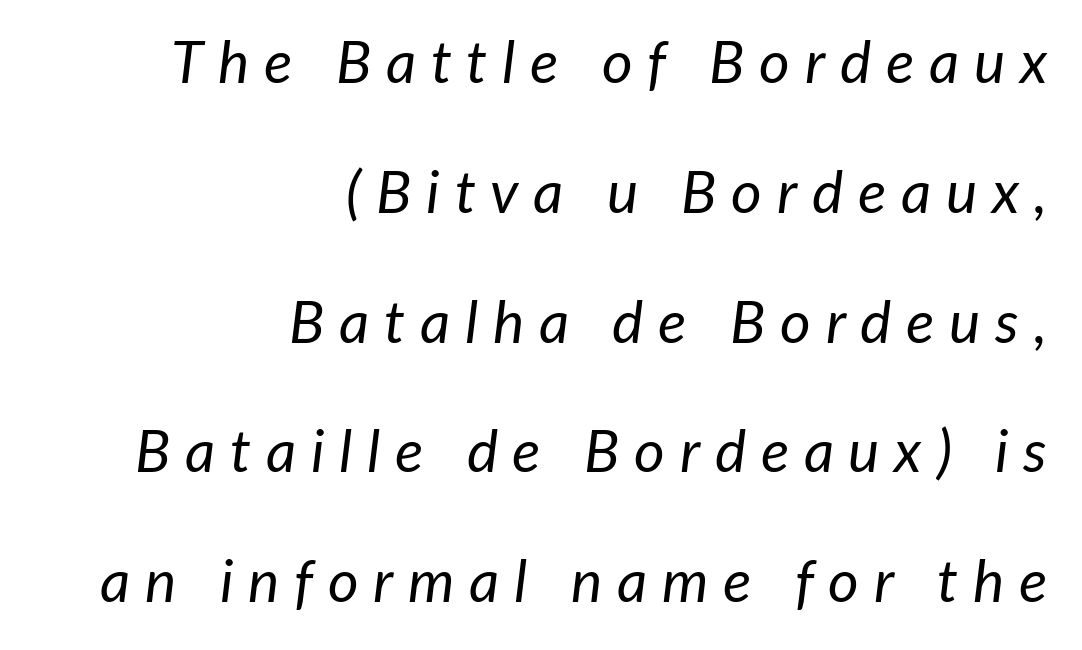
Q: Is the text bold? A: No.
Q: Is the text italic (slanted)? A: Yes, it leans right by about 7 degrees.
Q: Is the text underlined? A: No.
Q: How is the paragraph aligned? A: Right-aligned.
Q: Is the spacing between letters normal or unusually wide? A: Unusually wide.
Q: Is the spacing between lines tight, normal or loose? A: Loose.
Q: Width (condensed, normal, or wide)? A: Normal.
Q: Stroke contrast? A: Low.
Q: x-height? A: Medium.
Q: Monospaced? A: No.
